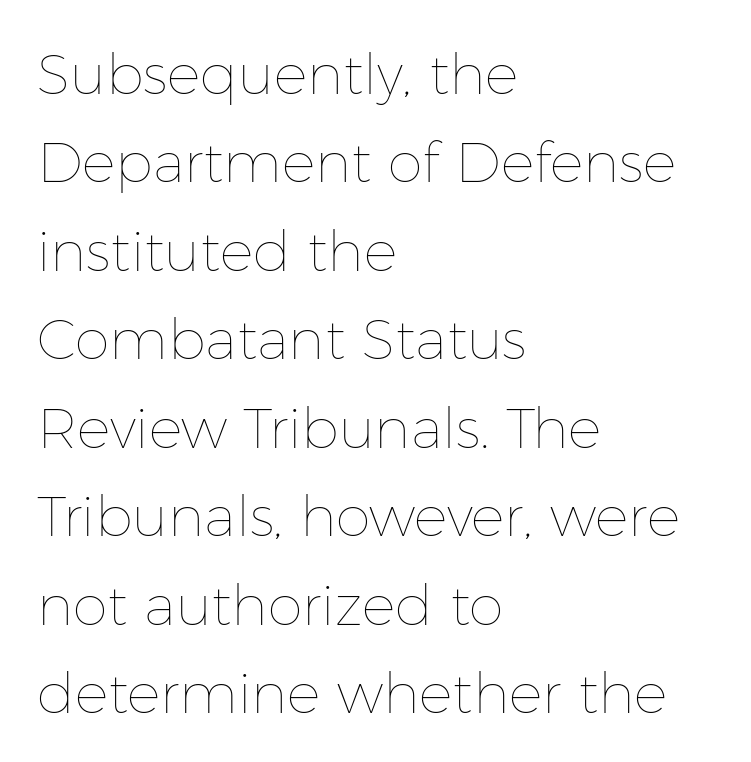
The image shows 56 px thin type, upright; set left-aligned, normal line spacing (1.58x), normal letter spacing, not underlined; low stroke contrast and a medium x-height.
